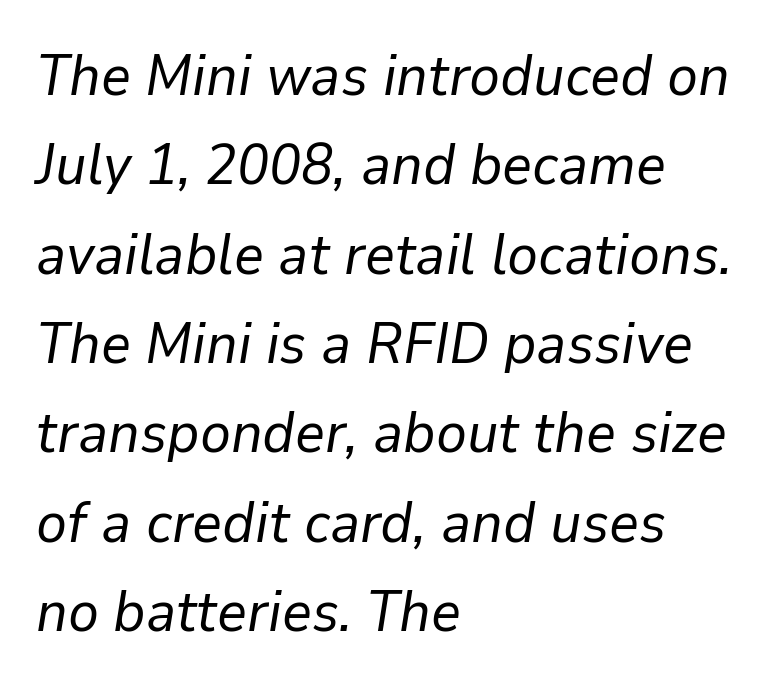
Q: Is the text bold? A: No.
Q: Is the text italic (slanted)? A: Yes, it leans right by about 9 degrees.
Q: Is the text underlined? A: No.
Q: How is the paragraph aligned? A: Left-aligned.
Q: Is the spacing between letters normal or unusually wide? A: Normal.
Q: Is the spacing between lines tight, normal or loose? A: Normal.
Q: Width (condensed, normal, or wide)? A: Normal.
Q: Stroke contrast? A: Low.
Q: x-height? A: Medium.
Q: Monospaced? A: No.
